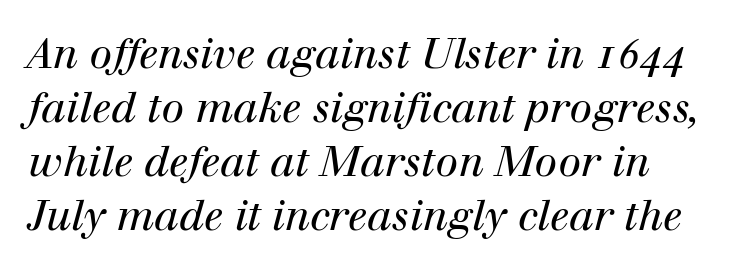
{"serif": "yes", "italic": "yes", "lean": "right", "slant_degrees": 12, "bold": "no", "weight": "regular", "width": "normal", "stroke_contrast": "high", "x_height": "medium", "monospaced": "no", "underline": "no", "align": "left", "line_spacing": "normal", "line_spacing_ratio": 1.32, "letter_spacing": "normal", "letter_spacing_em": 0.0, "glyph_px": 41}
